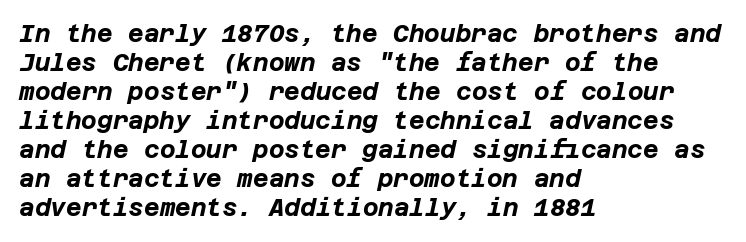
There is no visible air inserted between adjacent glyphs. Teacher's note: observe the even left margin — that is flush-left alignment. Is the type slanted? Yes — the strokes lean at a clear angle. Caption: bold face, heavy strokes.
